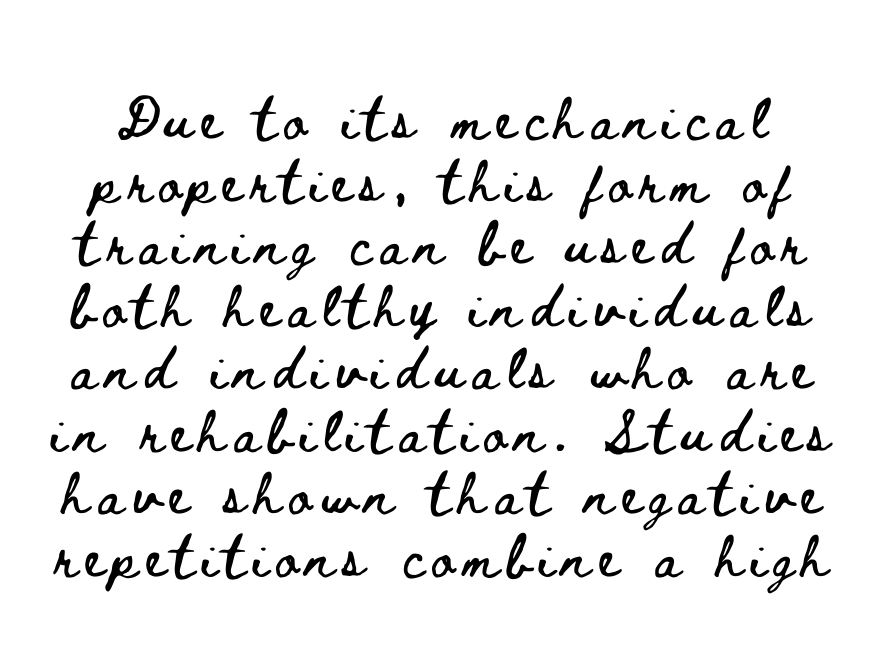
Q: Is the text italic (slanted)? A: Yes.
Q: Is the text underlined? A: No.
Q: Width (condensed, normal, or wide)? A: Wide.
Q: Stroke contrast? A: Low.
Q: x-height? A: Small.
Q: Monospaced? A: No.
